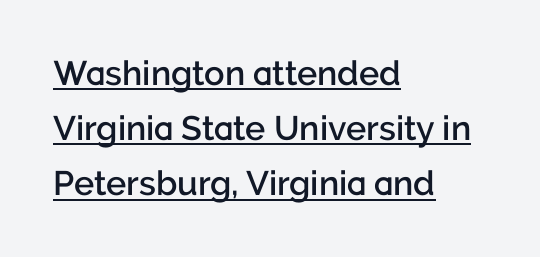
Q: Is the text bold? A: Semi-bold.
Q: Is the text italic (slanted)? A: No, it is upright.
Q: Is the typeface a serif or a sans-serif typeface? A: Sans-serif.
Q: Is the text underlined? A: Yes.
Q: How is the paragraph aligned? A: Left-aligned.
Q: Is the spacing between letters normal or unusually wide? A: Normal.
Q: Is the spacing between lines tight, normal or loose? A: Normal.
Q: Width (condensed, normal, or wide)? A: Normal.
Q: Stroke contrast? A: Low.
Q: x-height? A: Medium.
Q: Monospaced? A: No.
